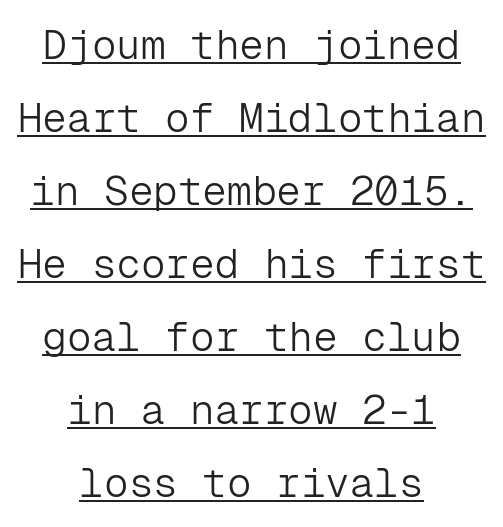
Honestly, the letter spacing is just normal — you wouldn't notice it. The paragraph shown floats in the horizontal middle. Typographically, this falls in the sans-serif category. Do the letters lean? They stand straight.
